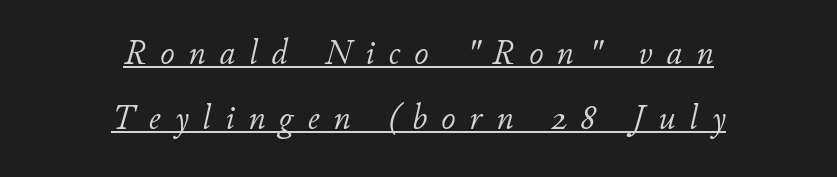
The image shows 35 px light type, italic (leaning right); set centered, line spacing 1.85x, unusually wide letter spacing (+0.4 em), underlined; low stroke contrast and a small x-height.
